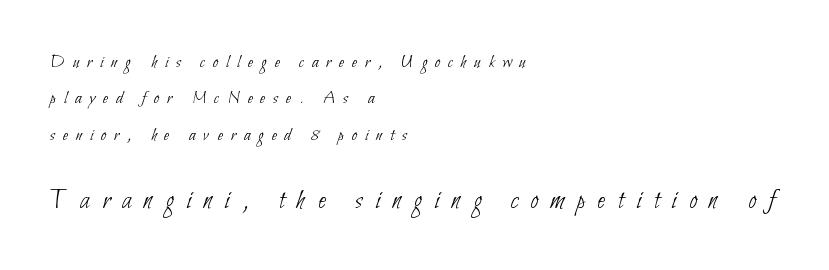
The image shows 29 px thin, condensed sans-serif type; set left-aligned, loose line spacing (1.92x), unusually wide letter spacing (+0.42 em), not underlined; the second (bottom) block is 1.53x larger; low stroke contrast and a small x-height.
